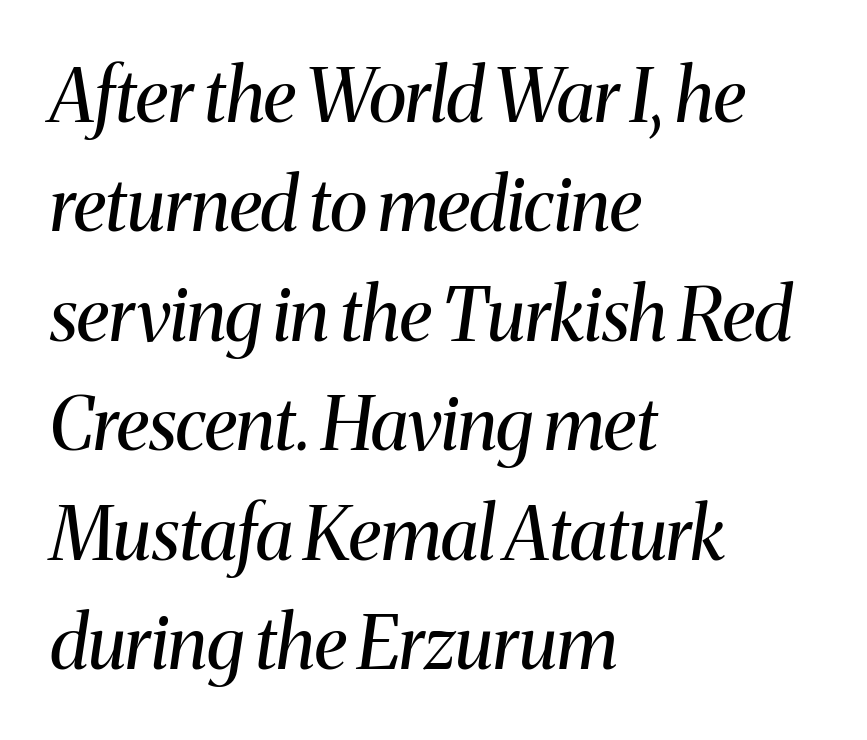
Q: Is the text bold? A: No.
Q: Is the text italic (slanted)? A: Yes, it leans right by about 8 degrees.
Q: Is the typeface a serif or a sans-serif typeface? A: Serif.
Q: Is the text underlined? A: No.
Q: How is the paragraph aligned? A: Left-aligned.
Q: Is the spacing between letters normal or unusually wide? A: Normal.
Q: Is the spacing between lines tight, normal or loose? A: Normal.
Q: Width (condensed, normal, or wide)? A: Normal.
Q: Stroke contrast? A: Medium.
Q: x-height? A: Medium.
Q: Monospaced? A: No.
